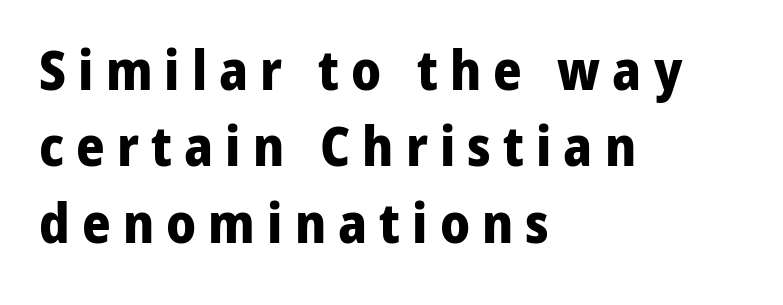
Q: Is the text bold? A: Yes.
Q: Is the text italic (slanted)? A: No, it is upright.
Q: Is the typeface a serif or a sans-serif typeface? A: Sans-serif.
Q: Is the text underlined? A: No.
Q: How is the paragraph aligned? A: Left-aligned.
Q: Is the spacing between letters normal or unusually wide? A: Unusually wide.
Q: Is the spacing between lines tight, normal or loose? A: Normal.
Q: Width (condensed, normal, or wide)? A: Normal.
Q: Stroke contrast? A: Low.
Q: x-height? A: Medium.
Q: Monospaced? A: No.
